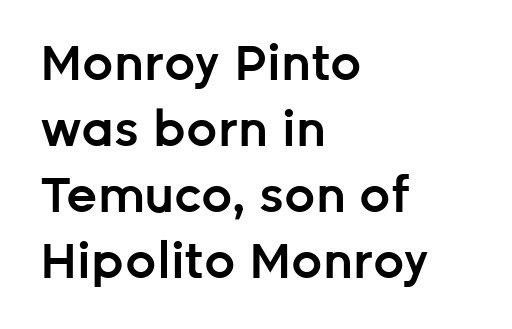
The image shows 49 px semibold sans-serif type, upright; set left-aligned, normal line spacing (1.35x), normal letter spacing, not underlined; low stroke contrast and a medium x-height.
